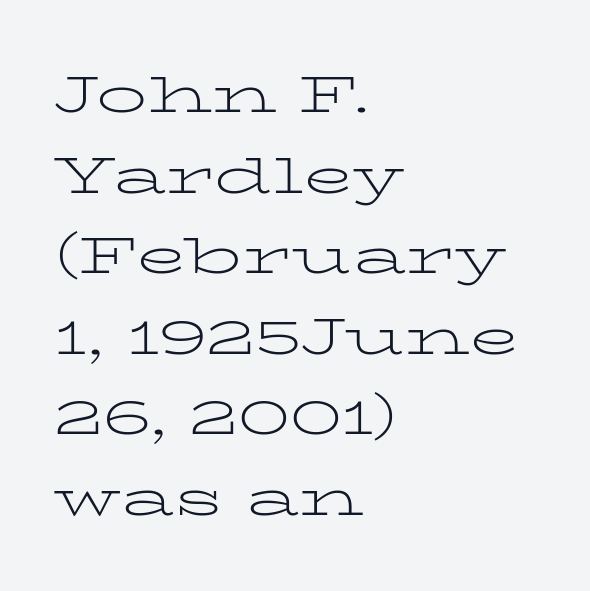
The image shows 51 px light, wide serif type, upright; set left-aligned, normal line spacing (1.58x), normal letter spacing, not underlined; low stroke contrast and a medium x-height.
